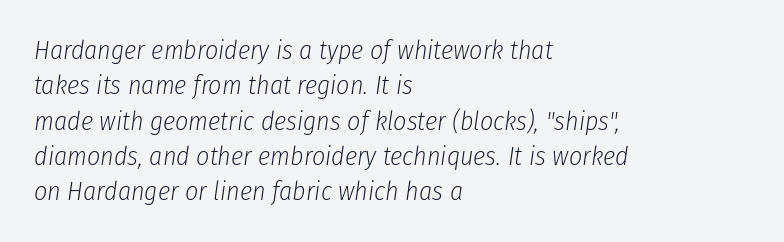
The image shows 26 px text type, italic (leaning right); set left-aligned, normal line spacing (1.36x), normal letter spacing, not underlined.
